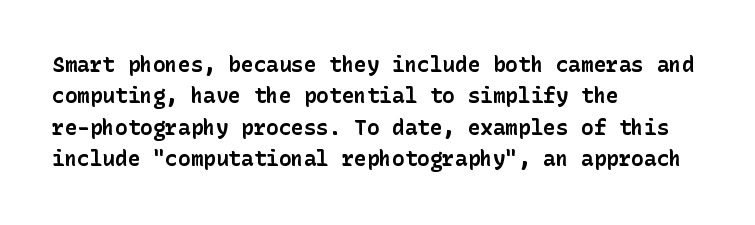
Q: Is the text bold? A: Yes.
Q: Is the text italic (slanted)? A: No, it is upright.
Q: Is the text underlined? A: No.
Q: How is the paragraph aligned? A: Left-aligned.
Q: Is the spacing between letters normal or unusually wide? A: Normal.
Q: Is the spacing between lines tight, normal or loose? A: Normal.
